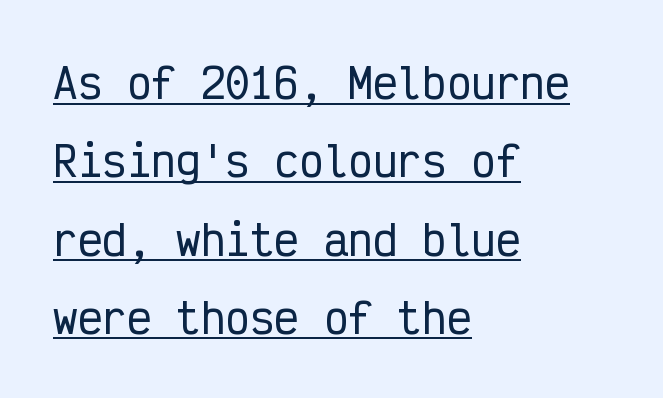
The image shows 41 px condensed sans-serif type, upright, monospaced; set left-aligned, loose line spacing (1.91x), normal letter spacing, underlined; low stroke contrast and a medium x-height.
